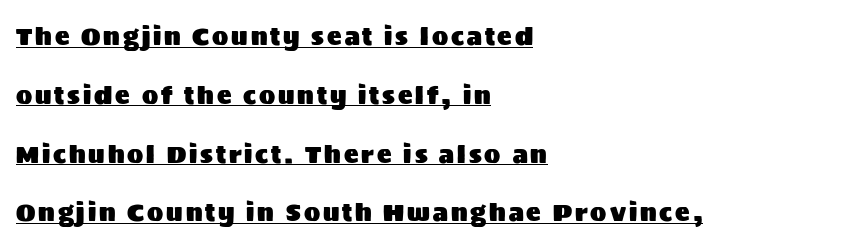
Q: Is the text italic (slanted)? A: No, it is upright.
Q: Is the text underlined? A: Yes.
Q: How is the paragraph aligned? A: Left-aligned.
Q: Is the spacing between lines tight, normal or loose? A: Loose.
